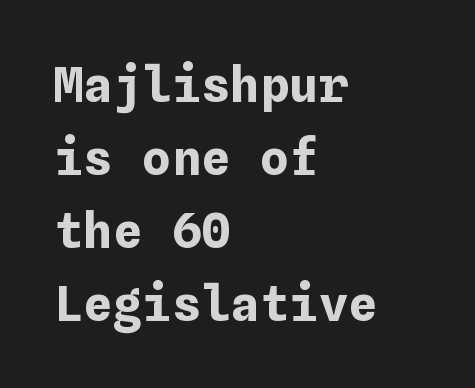
{"italic": "no", "bold": "yes", "weight": "bold", "width": "normal", "stroke_contrast": "low", "x_height": "medium", "underline": "no", "align": "left", "line_spacing": "normal", "line_spacing_ratio": 1.49, "letter_spacing": "normal", "letter_spacing_em": 0.0, "glyph_px": 49}
